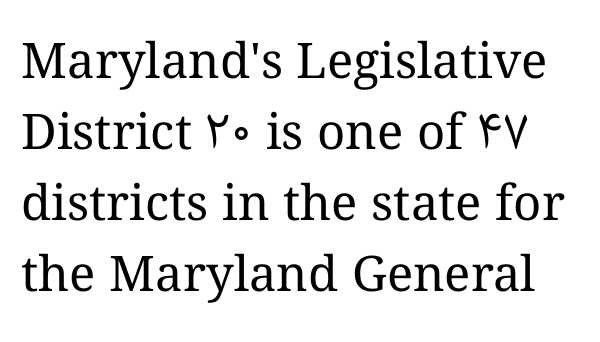
{"italic": "no", "bold": "no", "weight": "regular", "width": "normal", "stroke_contrast": "medium", "x_height": "medium", "monospaced": "no", "underline": "no", "line_spacing": "normal", "line_spacing_ratio": 1.45, "letter_spacing": "normal", "letter_spacing_em": 0.0, "glyph_px": 49}
